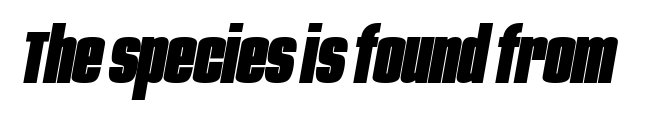
How are the letters spaced? Ordinarily, with no added tracking. The face used here has the dense, thick strokes of a bold. Any mark beneath the type? The region is blank. Is this a fixed-width face? No — the glyphs have proportional, varying widths.
